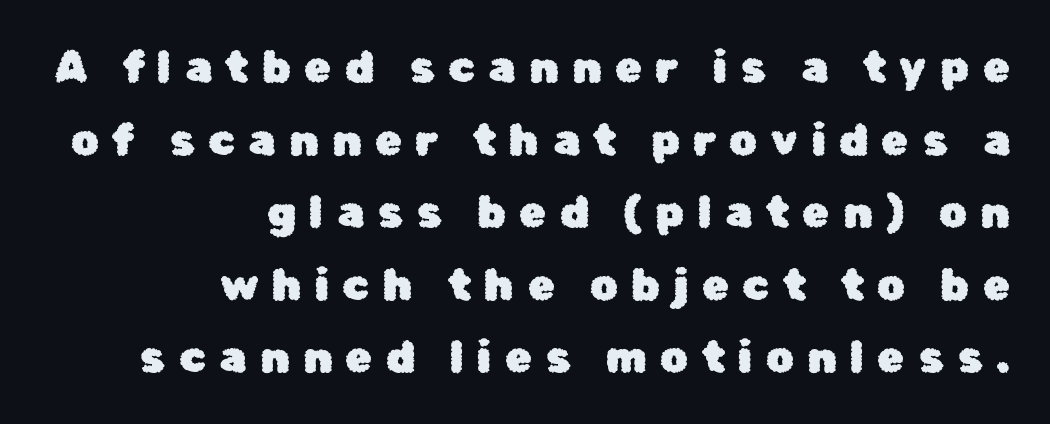
The image shows 44 px sans-serif type, upright; set right-aligned, normal line spacing (1.65x), unusually wide letter spacing (+0.3 em), not underlined; low stroke contrast and a medium x-height.
